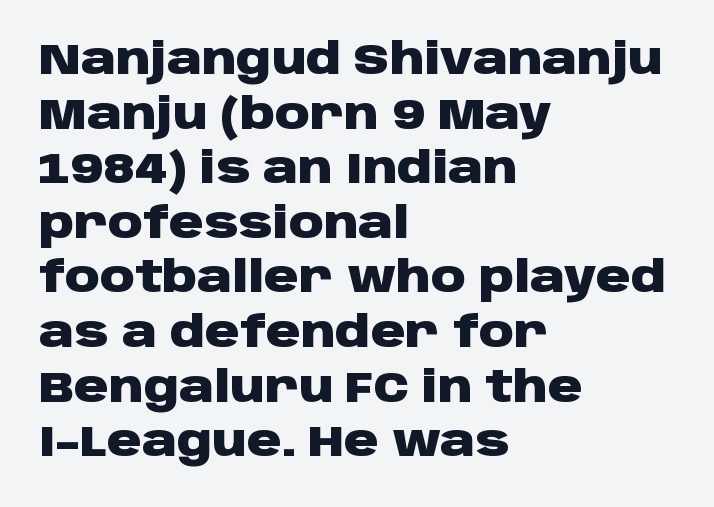
{"serif": "no", "italic": "no", "bold": "yes", "weight": "heavy", "width": "wide", "stroke_contrast": "low", "x_height": "large", "monospaced": "no", "underline": "no", "align": "left", "line_spacing": "normal", "line_spacing_ratio": 1.27, "letter_spacing": "normal", "letter_spacing_em": 0.0, "glyph_px": 43}
